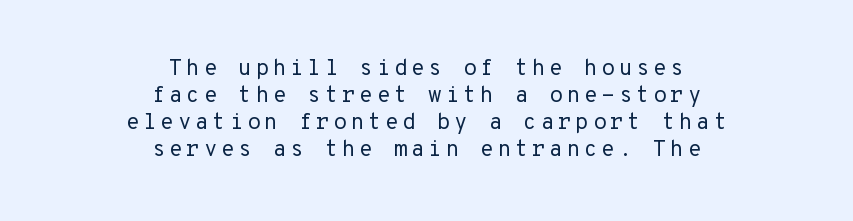
{"italic": "no", "bold": "no", "underline": "no", "align": "center", "line_spacing_ratio": 1.23, "glyph_px": 22}
